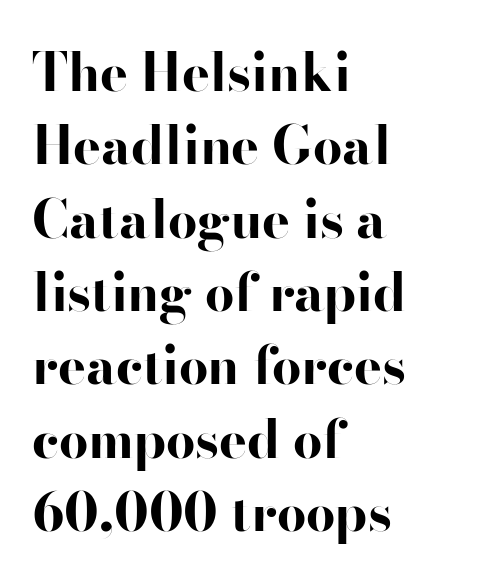
{"serif": "no", "italic": "no", "bold": "yes", "weight": "bold", "width": "wide", "stroke_contrast": "high", "x_height": "small", "monospaced": "no", "underline": "no", "align": "left", "line_spacing": "normal", "line_spacing_ratio": 1.41, "letter_spacing": "normal", "letter_spacing_em": 0.0, "glyph_px": 52}
